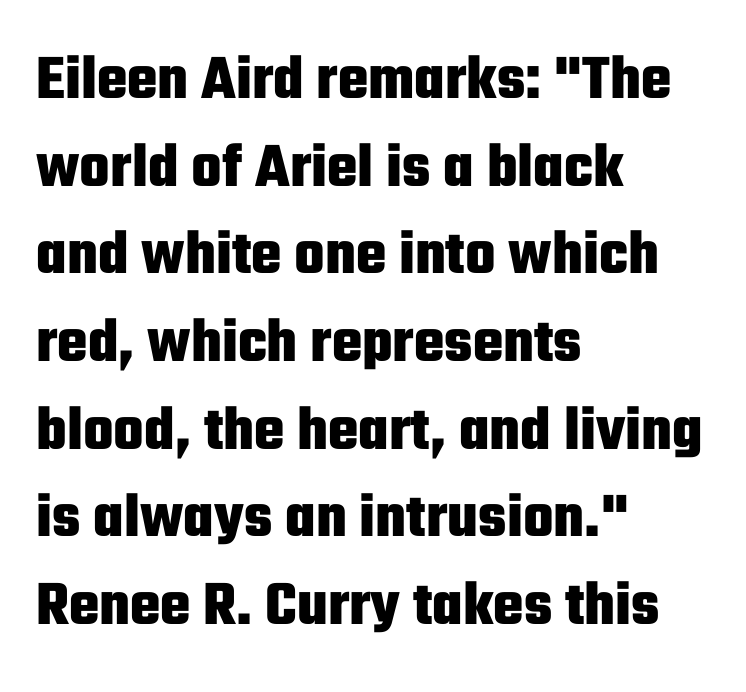
The image shows 64 px heavy, condensed sans-serif type, upright; set left-aligned, normal line spacing (1.37x), normal letter spacing, not underlined; low stroke contrast and a medium x-height.
